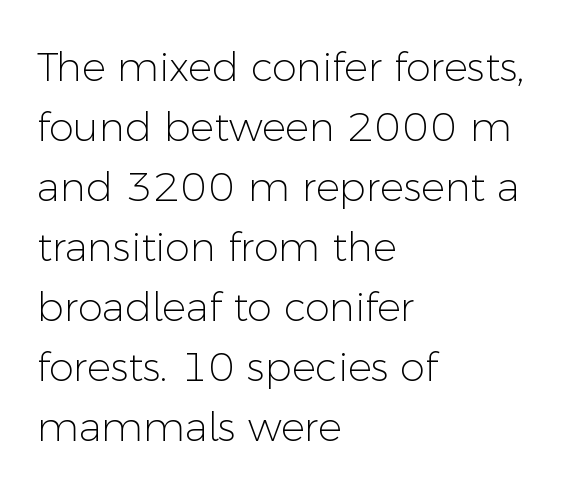
The image shows 40 px light sans-serif type, upright; set left-aligned, normal line spacing (1.5x), normal letter spacing, not underlined; low stroke contrast and a medium x-height.
